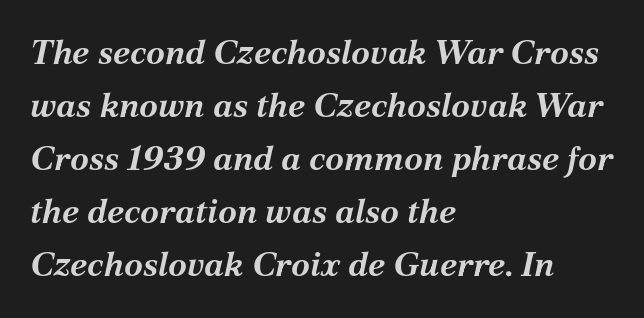
Q: Is the text bold? A: Yes.
Q: Is the text italic (slanted)? A: Yes, it leans right by about 12 degrees.
Q: Is the text underlined? A: No.
Q: How is the paragraph aligned? A: Left-aligned.
Q: Is the spacing between letters normal or unusually wide? A: Normal.
Q: Is the spacing between lines tight, normal or loose? A: Normal.
Q: Width (condensed, normal, or wide)? A: Normal.
Q: Stroke contrast? A: Medium.
Q: x-height? A: Medium.
Q: Monospaced? A: No.
